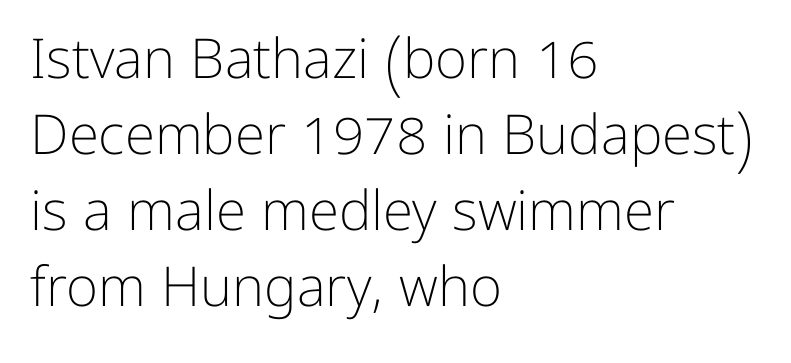
Q: Is the text bold? A: No.
Q: Is the text italic (slanted)? A: No, it is upright.
Q: Is the typeface a serif or a sans-serif typeface? A: Sans-serif.
Q: Is the text underlined? A: No.
Q: How is the paragraph aligned? A: Left-aligned.
Q: Is the spacing between letters normal or unusually wide? A: Normal.
Q: Is the spacing between lines tight, normal or loose? A: Normal.
Q: Width (condensed, normal, or wide)? A: Normal.
Q: Stroke contrast? A: Low.
Q: x-height? A: Medium.
Q: Monospaced? A: No.
